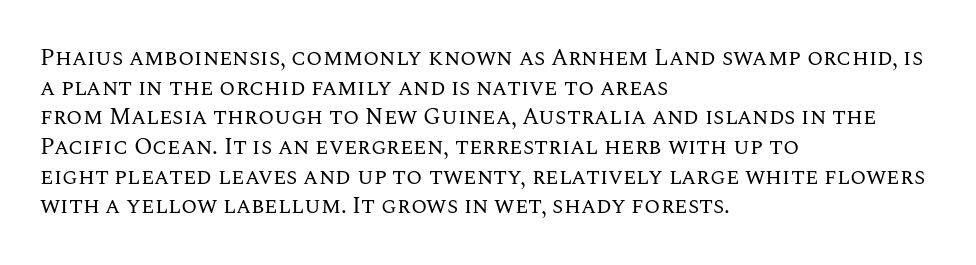
Q: Is the text bold? A: No.
Q: Is the text italic (slanted)? A: No, it is upright.
Q: Is the text underlined? A: No.
Q: How is the paragraph aligned? A: Left-aligned.
Q: Is the spacing between letters normal or unusually wide? A: Normal.
Q: Is the spacing between lines tight, normal or loose? A: Normal.
